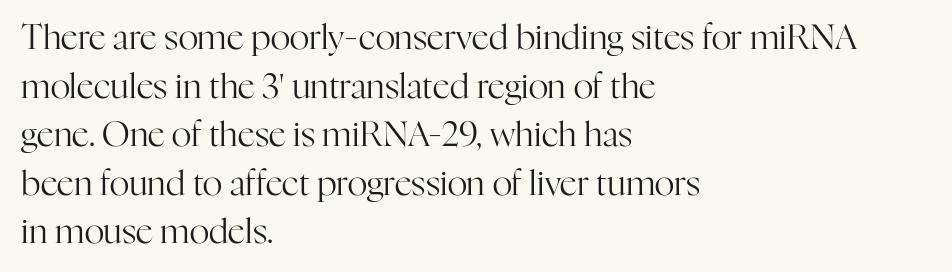
The image shows 34 px regular-weight serif type, upright; set left-aligned, normal line spacing (1.43x), normal letter spacing, not underlined; high stroke contrast and a medium x-height.
